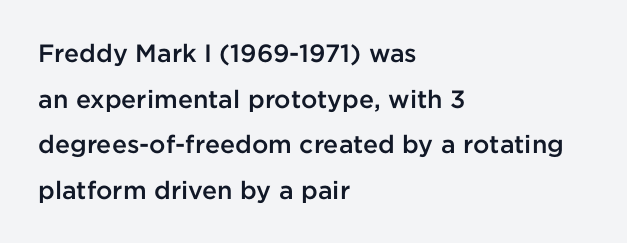
{"italic": "no", "bold": "semi", "underline": "no", "align": "left", "line_spacing_ratio": 1.83, "letter_spacing": "normal", "letter_spacing_em": 0.0, "glyph_px": 25}
